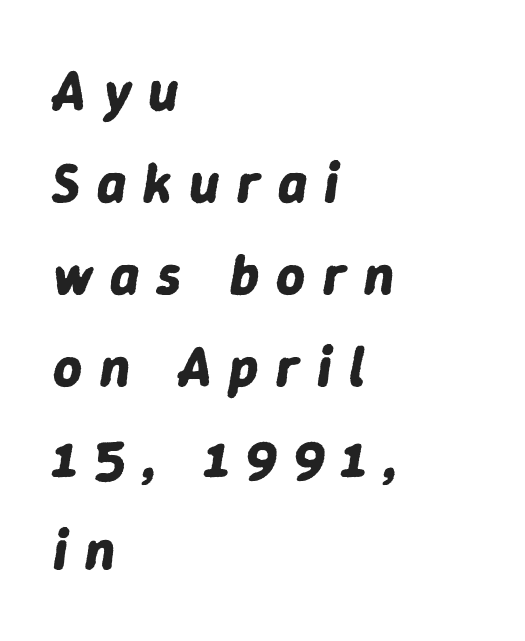
The image shows 56 px bold type, italic (leaning right); set left-aligned, normal line spacing (1.64x), unusually wide letter spacing (+0.31 em), not underlined; low stroke contrast and a medium x-height.
